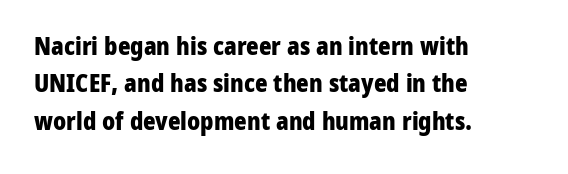
{"italic": "no", "bold": "yes", "underline": "no", "align": "left", "line_spacing": "normal", "line_spacing_ratio": 1.56, "letter_spacing": "normal", "letter_spacing_em": 0.0, "glyph_px": 24}
